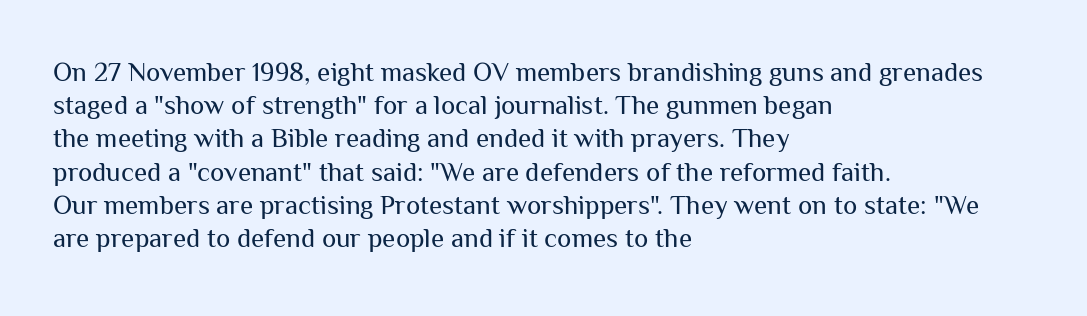
{"italic": "no", "bold": "no", "underline": "no", "align": "left", "line_spacing_ratio": 1.23, "letter_spacing": "normal", "letter_spacing_em": 0.0, "glyph_px": 27}
